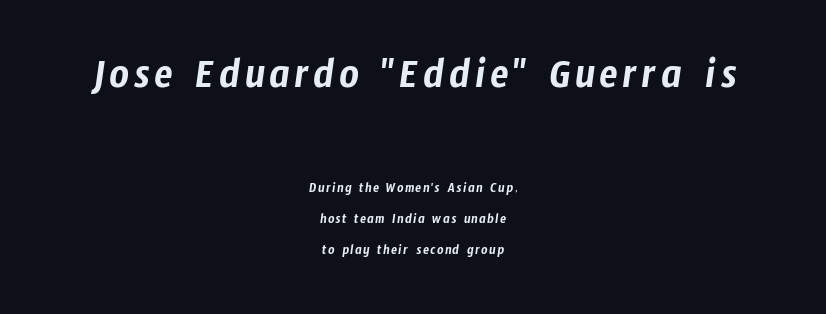
The image shows 43 px condensed sans-serif type; set centered, loose line spacing (2.24x), not underlined; the first (top) block is 3.07x larger; low stroke contrast and a medium x-height.
